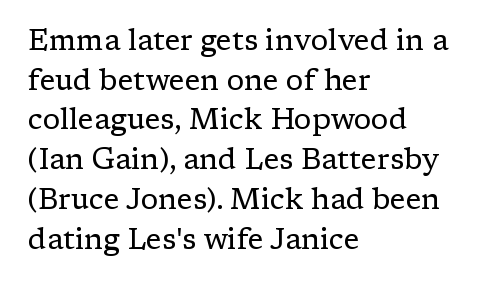
Q: Is the text bold? A: No.
Q: Is the text italic (slanted)? A: No, it is upright.
Q: Is the typeface a serif or a sans-serif typeface? A: Serif.
Q: Is the text underlined? A: No.
Q: How is the paragraph aligned? A: Left-aligned.
Q: Is the spacing between letters normal or unusually wide? A: Normal.
Q: Is the spacing between lines tight, normal or loose? A: Normal.
Q: Width (condensed, normal, or wide)? A: Normal.
Q: Stroke contrast? A: Low.
Q: x-height? A: Medium.
Q: Monospaced? A: No.
